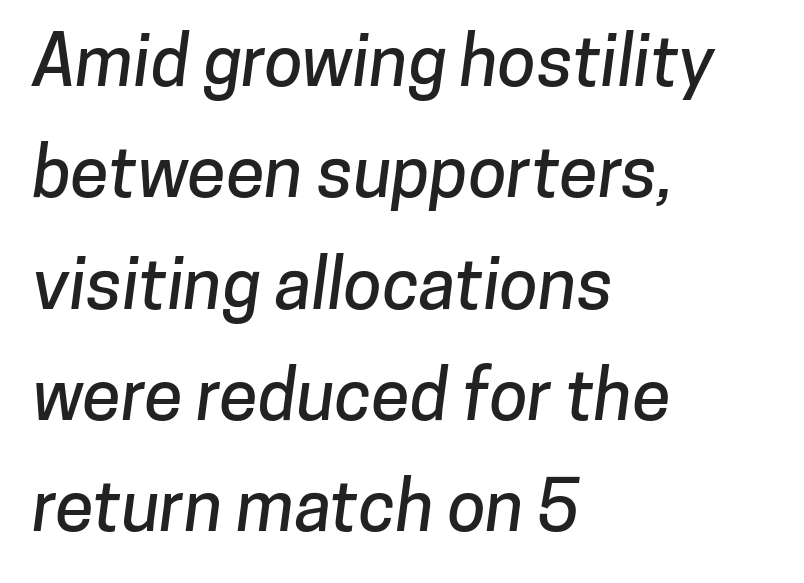
The image shows 70 px sans-serif type; set left-aligned, normal line spacing (1.59x), normal letter spacing, not underlined; low stroke contrast and a medium x-height.
